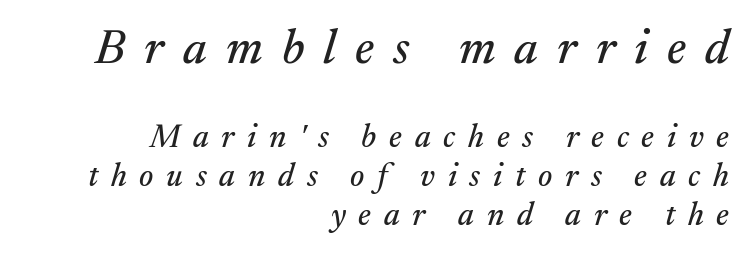
Q: Is the text italic (slanted)? A: Yes, it leans right by about 17 degrees.
Q: Is the typeface a serif or a sans-serif typeface? A: Serif.
Q: Is the text underlined? A: No.
Q: How is the paragraph aligned? A: Right-aligned.
Q: Is the spacing between letters normal or unusually wide? A: Unusually wide.
Q: Which block of text is set in a larger size, the first (top) or the second (bottom)? A: The first (top) one.
Q: Width (condensed, normal, or wide)? A: Normal.
Q: Stroke contrast? A: Medium.
Q: x-height? A: Medium.
Q: Monospaced? A: No.
